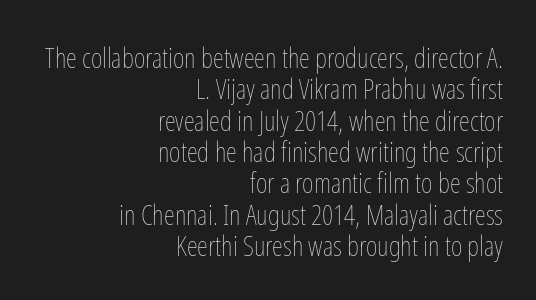
Looks like regular typesetting: each glyph gets only the width it needs. Does the leading feel generous? Not at all — it's pinched. Glance below the letters and you will spot only blank space. Notice how the passage keeps a crisp vertical edge on the right only. The font's upright variant was chosen for this text.
